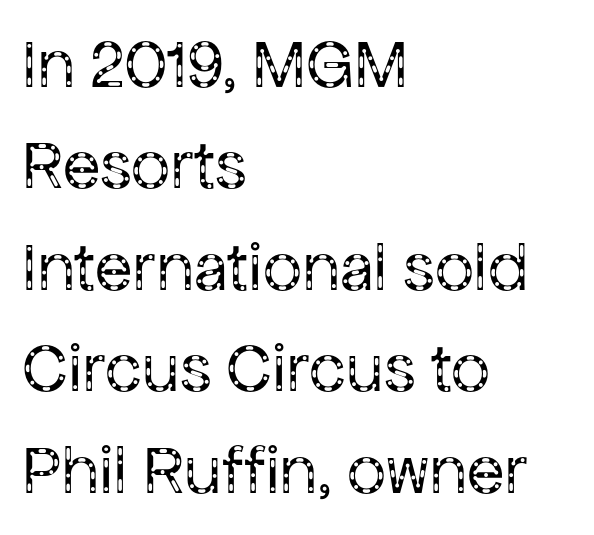
Q: Is the text bold? A: No.
Q: Is the text italic (slanted)? A: No, it is upright.
Q: Is the typeface a serif or a sans-serif typeface? A: Sans-serif.
Q: Is the text underlined? A: No.
Q: How is the paragraph aligned? A: Left-aligned.
Q: Is the spacing between letters normal or unusually wide? A: Normal.
Q: Is the spacing between lines tight, normal or loose? A: Normal.
Q: Width (condensed, normal, or wide)? A: Normal.
Q: Stroke contrast? A: Low.
Q: x-height? A: Medium.
Q: Monospaced? A: No.
